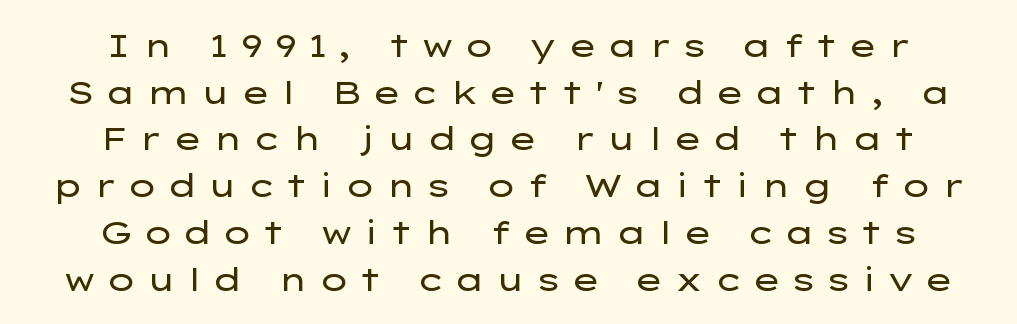
The image shows 32 px regular-weight, wide sans-serif type, upright; set centered, normal line spacing (1.46x), unusually wide letter spacing (+0.29 em), not underlined; low stroke contrast and a medium x-height.
